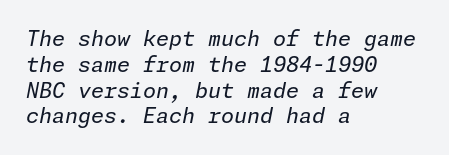
The space directly below the letters is spotless. Slanted lettering throughout. Teacher's note: observe the even left margin — that is flush-left alignment. Each stroke keeps to a modest, everyday thickness or less. A typesetter would call this zero additional tracking.
